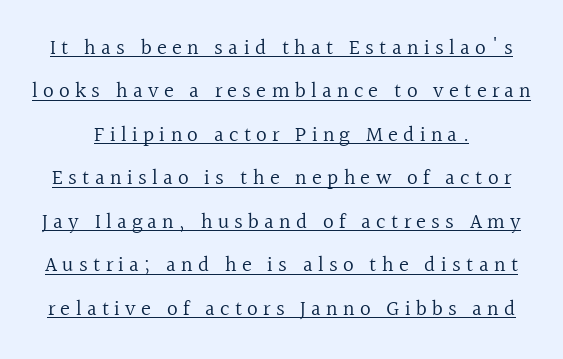
Q: Is the text bold? A: No.
Q: Is the text italic (slanted)? A: No, it is upright.
Q: Is the text underlined? A: Yes.
Q: Is the spacing between letters normal or unusually wide? A: Unusually wide.
Q: Is the spacing between lines tight, normal or loose? A: Loose.
